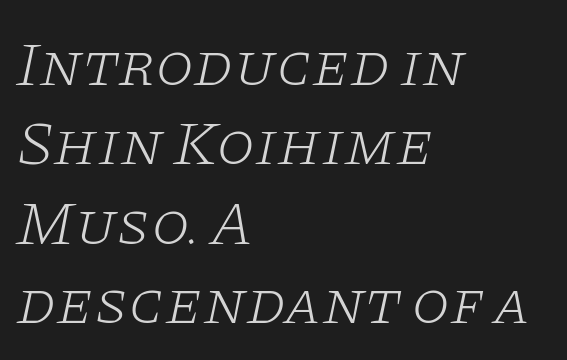
Q: Is the text bold? A: No.
Q: Is the text italic (slanted)? A: Yes, it leans right by about 11 degrees.
Q: Is the typeface a serif or a sans-serif typeface? A: Serif.
Q: Is the text underlined? A: No.
Q: How is the paragraph aligned? A: Left-aligned.
Q: Is the spacing between letters normal or unusually wide? A: Normal.
Q: Is the spacing between lines tight, normal or loose? A: Normal.
Q: Width (condensed, normal, or wide)? A: Wide.
Q: Stroke contrast? A: Low.
Q: x-height? A: Large.
Q: Monospaced? A: No.
